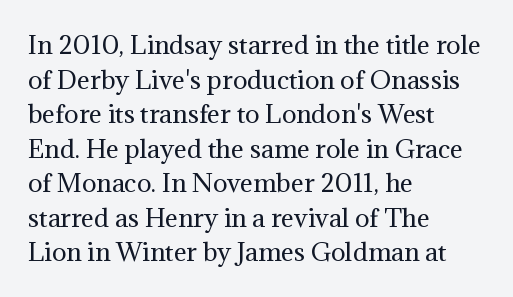
{"italic": "no", "bold": "no", "underline": "no", "align": "left", "line_spacing": "normal", "line_spacing_ratio": 1.44, "letter_spacing": "normal", "letter_spacing_em": 0.0, "glyph_px": 24}
